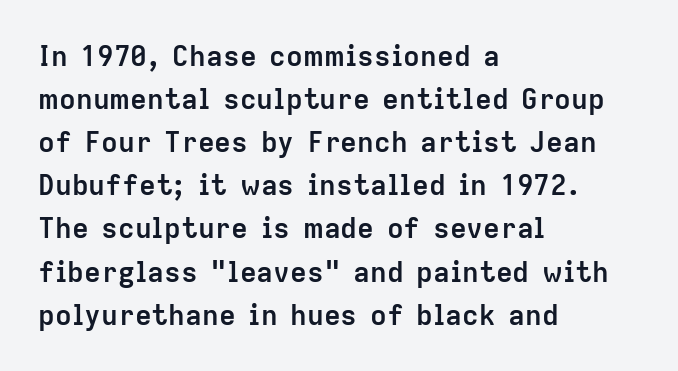
The image shows 28 px semibold sans-serif type, upright; set left-aligned, normal line spacing (1.54x), normal letter spacing, not underlined; low stroke contrast and a medium x-height.
